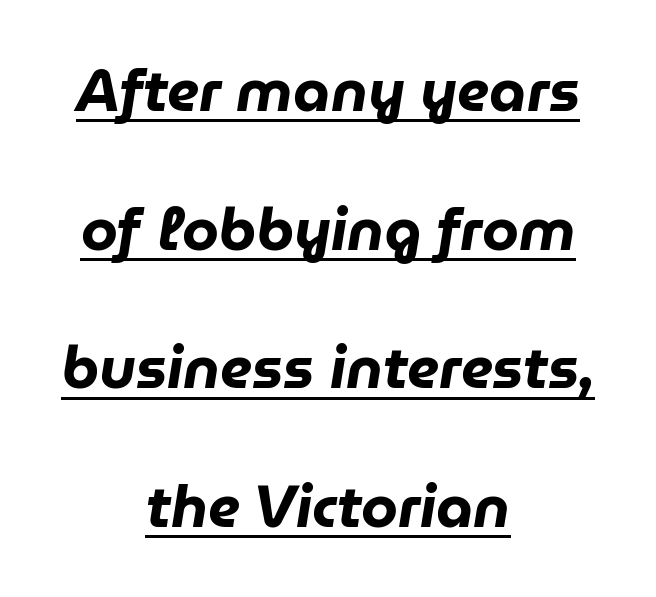
The image shows 59 px heavy type, italic (leaning right); set centered, loose line spacing (2.35x), normal letter spacing, underlined; low stroke contrast and a medium x-height.
